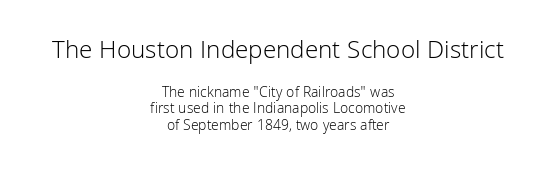
The image shows 26 px text type, upright; set centered, tight line spacing (1.11x), normal letter spacing, not underlined; the first (top) block is 1.73x larger.
